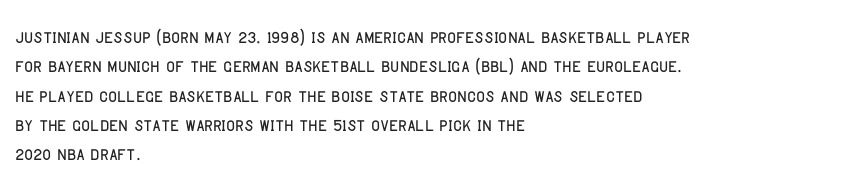
{"italic": "no", "underline": "no", "align": "left", "line_spacing_ratio": 1.22, "letter_spacing": "normal", "letter_spacing_em": 0.0, "glyph_px": 24}
